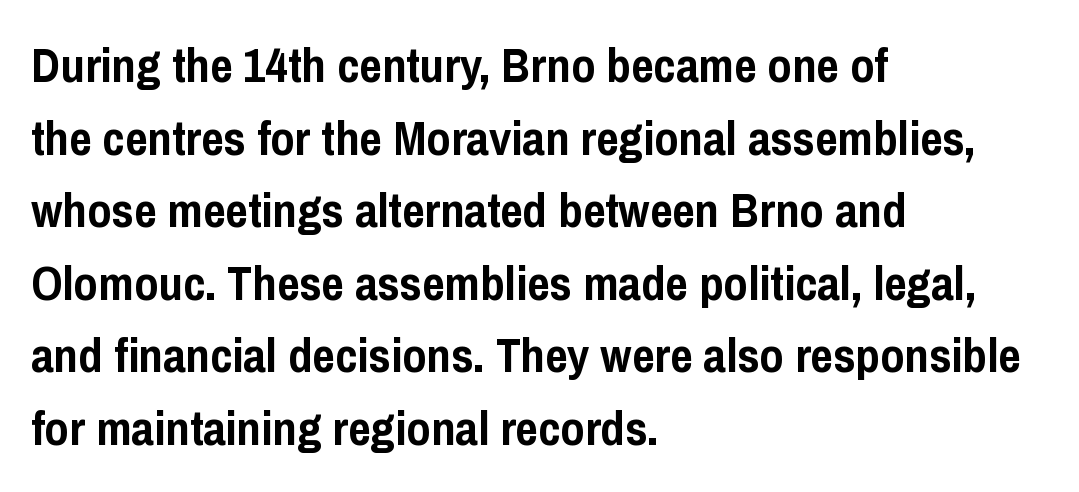
The image shows 49 px semibold, condensed sans-serif type, upright; set left-aligned, normal line spacing (1.48x), normal letter spacing, not underlined; low stroke contrast and a medium x-height.
